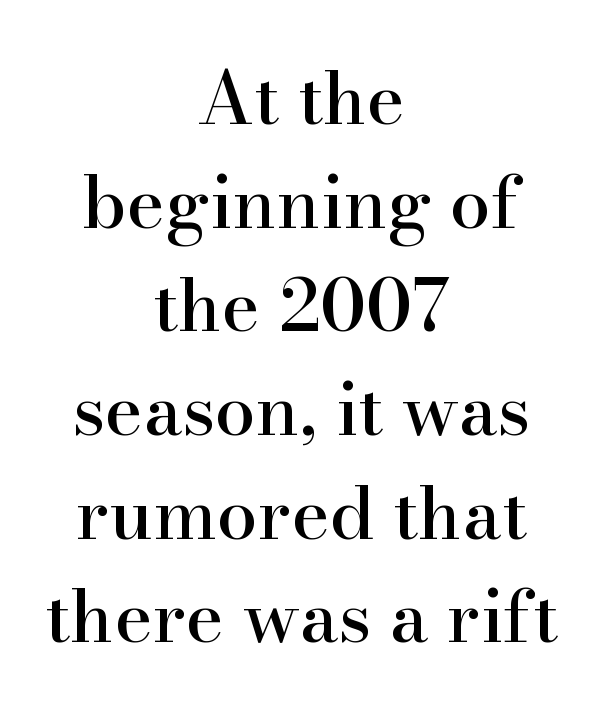
The image shows 73 px serif type, upright; set centered, normal line spacing (1.42x), normal letter spacing, not underlined; high stroke contrast and a small x-height.
